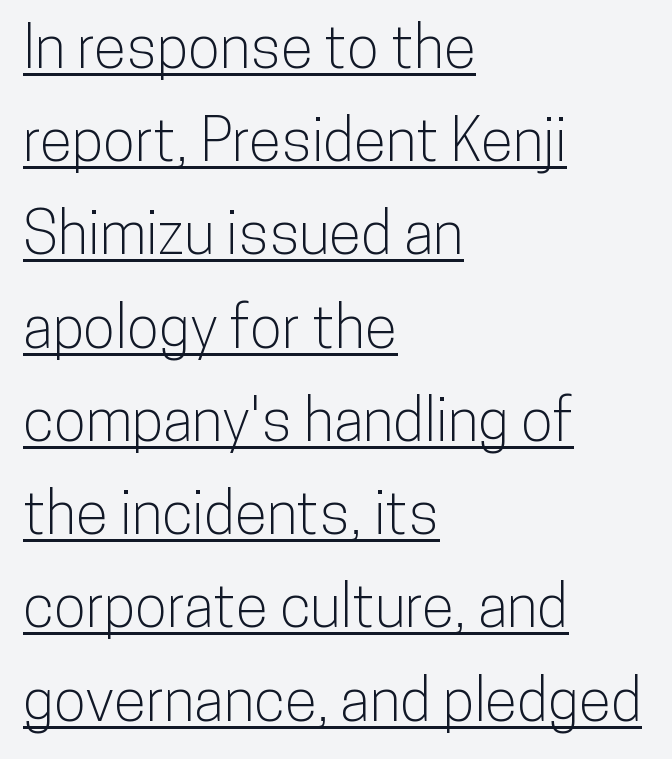
The image shows 59 px condensed sans-serif type, upright; set left-aligned, normal line spacing (1.58x), normal letter spacing, underlined; low stroke contrast and a medium x-height.
